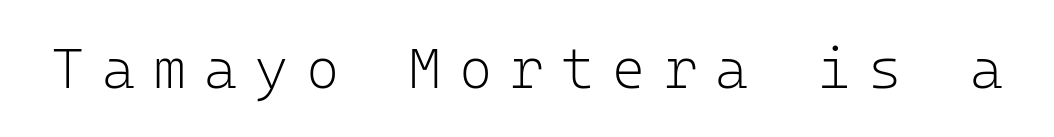
Rendered with straight, roman letterforms. No word sits above an underline. The letters march in equal steps, a hallmark of fixed-pitch type. Compared with a typical body face, this is equally light or lighter still. The rendering shows plain stroke endings on the letterforms — a sans-serif design. There is plenty of visible air inserted between adjacent glyphs.
